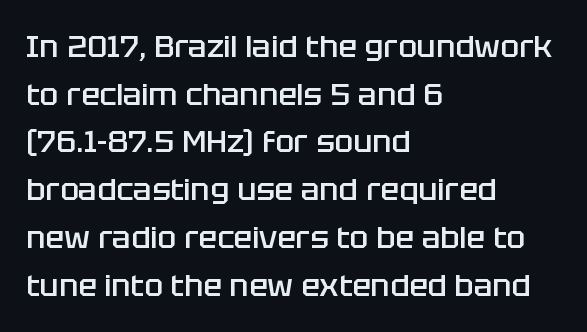
Q: Is the text bold? A: Semi-bold.
Q: Is the text italic (slanted)? A: No, it is upright.
Q: Is the typeface a serif or a sans-serif typeface? A: Sans-serif.
Q: Is the text underlined? A: No.
Q: How is the paragraph aligned? A: Left-aligned.
Q: Is the spacing between letters normal or unusually wide? A: Normal.
Q: Is the spacing between lines tight, normal or loose? A: Normal.
Q: Width (condensed, normal, or wide)? A: Normal.
Q: Stroke contrast? A: Low.
Q: x-height? A: Large.
Q: Monospaced? A: No.
